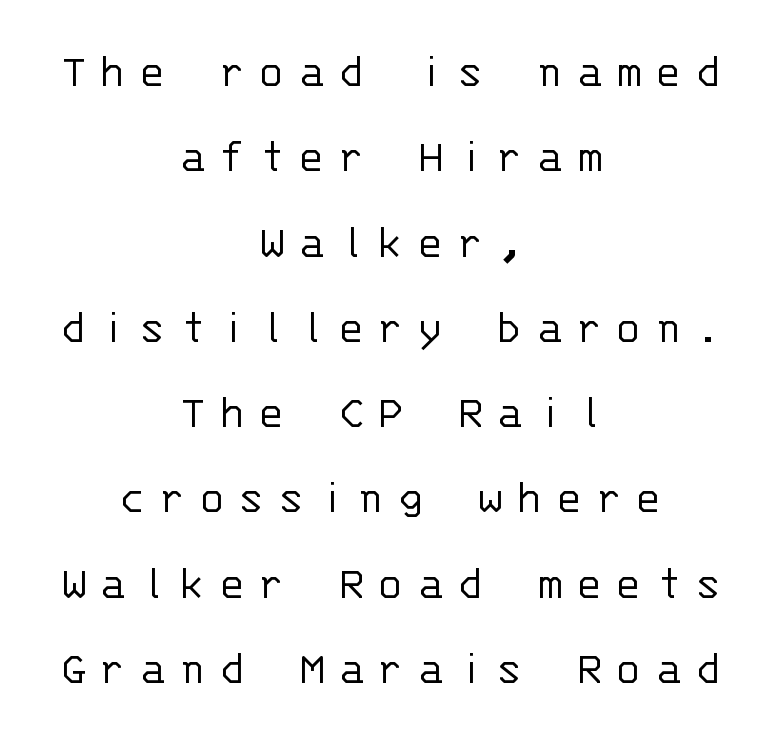
Loose tracking; the words dissolve into strings of separated letters. This is sans-serif lettering, the kind often seen on screens and signage. Every stem runs plumb, perpendicular to the baseline. Note the uniform advance width — an 'i' takes as much space as an 'm'. The space beneath each line is pristine and unruled.
